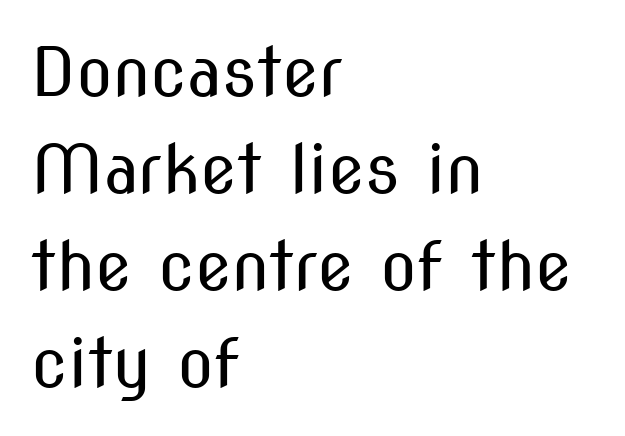
Q: Is the text bold? A: No.
Q: Is the text italic (slanted)? A: No, it is upright.
Q: Is the typeface a serif or a sans-serif typeface? A: Sans-serif.
Q: Is the text underlined? A: No.
Q: How is the paragraph aligned? A: Left-aligned.
Q: Is the spacing between letters normal or unusually wide? A: Normal.
Q: Is the spacing between lines tight, normal or loose? A: Normal.
Q: Width (condensed, normal, or wide)? A: Condensed.
Q: Stroke contrast? A: Medium.
Q: x-height? A: Medium.
Q: Monospaced? A: No.
